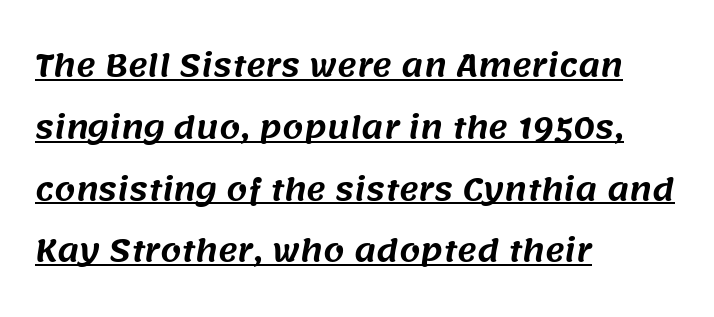
{"serif": "no", "width": "normal", "stroke_contrast": "medium", "x_height": "large", "monospaced": "no", "underline": "yes", "align": "left", "line_spacing": "loose", "line_spacing_ratio": 2.06, "letter_spacing": "normal", "letter_spacing_em": 0.0, "glyph_px": 30}
